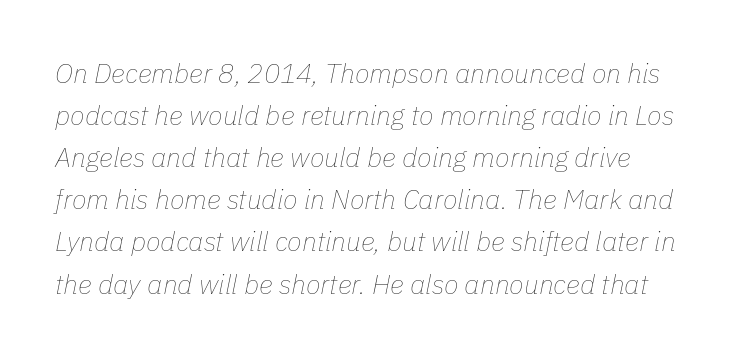
{"italic": "yes", "lean": "right", "slant_degrees": 11, "bold": "no", "underline": "no", "line_spacing": "normal", "line_spacing_ratio": 1.56, "letter_spacing": "normal", "letter_spacing_em": 0.0, "glyph_px": 27}
